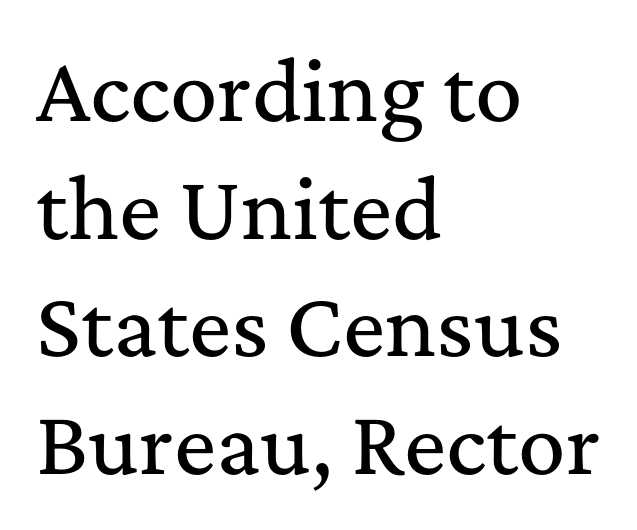
Q: Is the text italic (slanted)? A: No, it is upright.
Q: Is the typeface a serif or a sans-serif typeface? A: Serif.
Q: Is the text underlined? A: No.
Q: How is the paragraph aligned? A: Left-aligned.
Q: Is the spacing between letters normal or unusually wide? A: Normal.
Q: Is the spacing between lines tight, normal or loose? A: Normal.
Q: Width (condensed, normal, or wide)? A: Normal.
Q: Stroke contrast? A: Medium.
Q: x-height? A: Medium.
Q: Monospaced? A: No.
